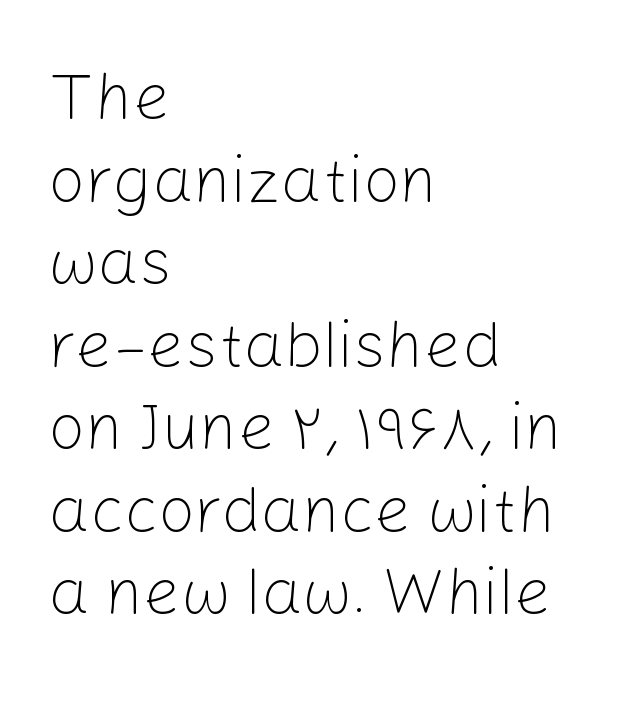
The image shows 65 px light sans-serif type, upright; set left-aligned, normal line spacing (1.27x), normal letter spacing, not underlined; low stroke contrast and a medium x-height.
